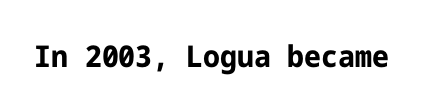
{"serif": "no", "italic": "no", "bold": "yes", "weight": "bold", "width": "normal", "stroke_contrast": "low", "x_height": "medium", "underline": "no", "letter_spacing": "normal", "letter_spacing_em": 0.0, "glyph_px": 30}
